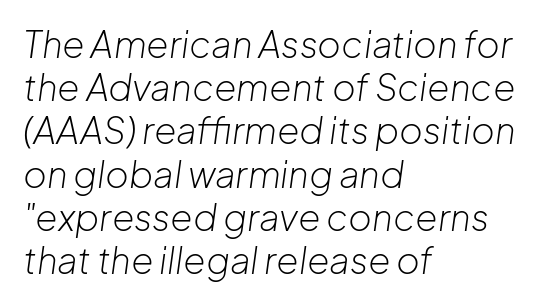
Q: Is the text bold? A: No.
Q: Is the text italic (slanted)? A: Yes, it leans right by about 8 degrees.
Q: Is the text underlined? A: No.
Q: How is the paragraph aligned? A: Left-aligned.
Q: Is the spacing between letters normal or unusually wide? A: Normal.
Q: Width (condensed, normal, or wide)? A: Normal.
Q: Stroke contrast? A: Low.
Q: x-height? A: Medium.
Q: Monospaced? A: No.
